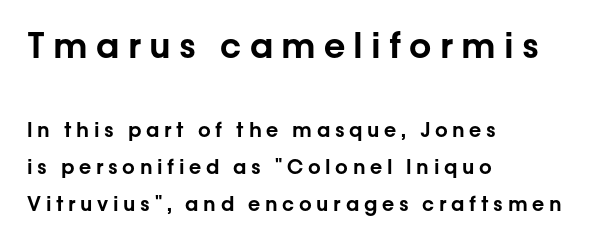
The image shows 35 px sans-serif type, upright; set left-aligned, line spacing 1.84x, unusually wide letter spacing (+0.23 em), not underlined; the first (top) block is 1.75x larger; low stroke contrast and a medium x-height.
